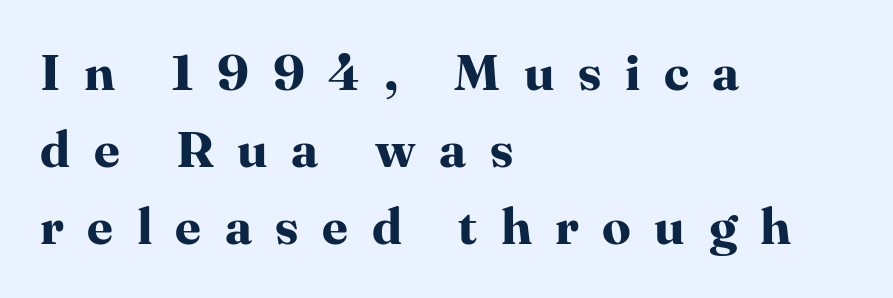
The font is running at its bold setting. Left-aligned paragraph, ragged on the right. The passage shown is typeset with a serif family. Rule under the text: the space is simply empty.
